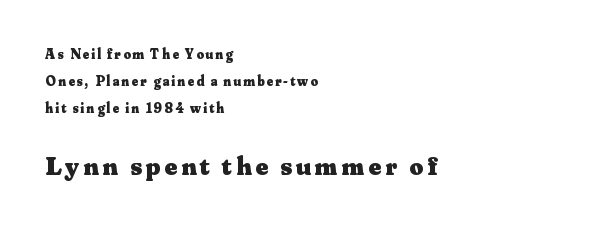
Q: Is the text bold? A: Yes.
Q: Is the text italic (slanted)? A: No, it is upright.
Q: Is the text underlined? A: No.
Q: How is the paragraph aligned? A: Left-aligned.
Q: Is the spacing between lines tight, normal or loose? A: Loose.
Q: Which block of text is set in a larger size, the first (top) or the second (bottom)? A: The second (bottom) one.
